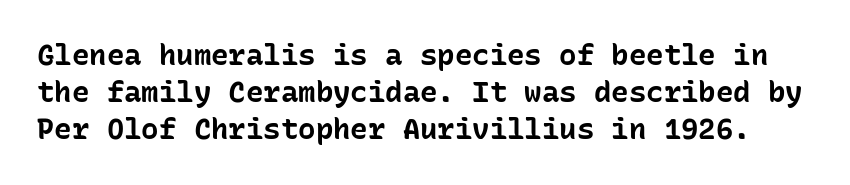
Q: Is the text bold? A: Yes.
Q: Is the text italic (slanted)? A: No, it is upright.
Q: Is the typeface a serif or a sans-serif typeface? A: Sans-serif.
Q: Is the text underlined? A: No.
Q: Is the spacing between letters normal or unusually wide? A: Normal.
Q: Is the spacing between lines tight, normal or loose? A: Normal.
Q: Width (condensed, normal, or wide)? A: Normal.
Q: Stroke contrast? A: Low.
Q: x-height? A: Medium.
Q: Monospaced? A: Yes.
